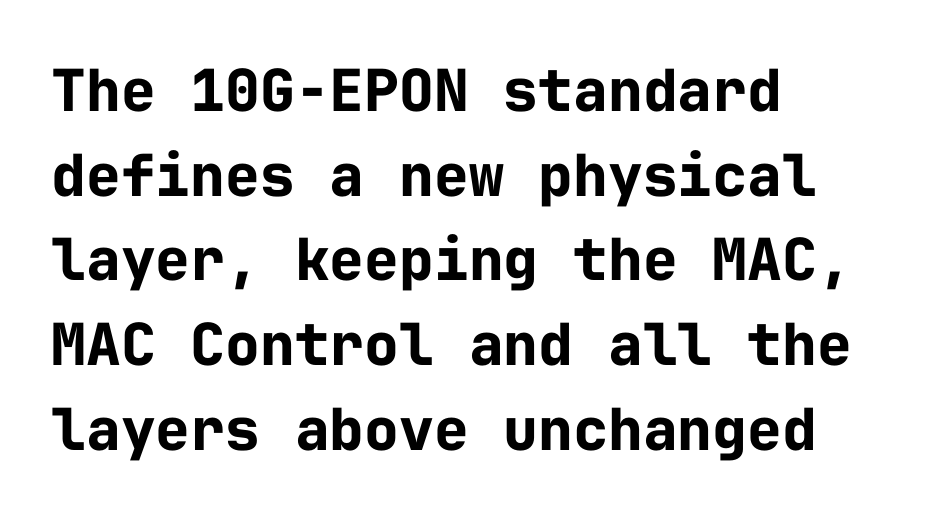
The image shows 58 px bold sans-serif type, upright, monospaced; set left-aligned, normal line spacing (1.46x), normal letter spacing, not underlined; low stroke contrast and a medium x-height.
